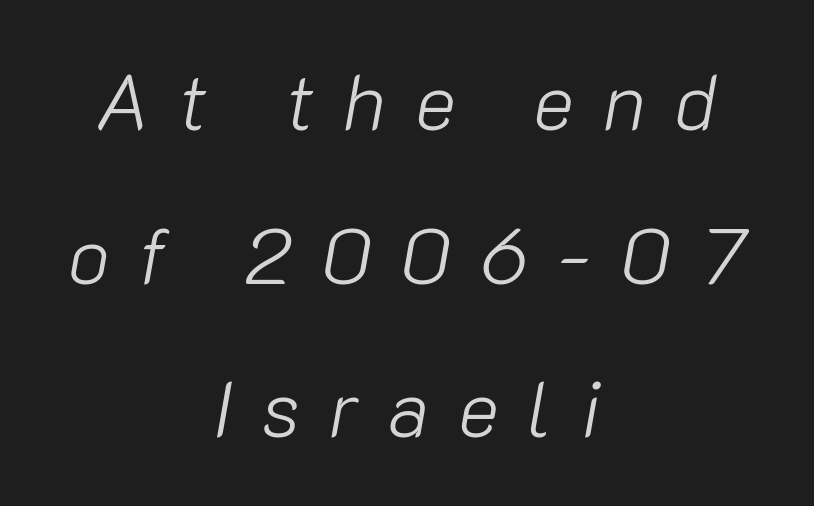
The compositor balanced each line on the midline. Note the varied advance widths — an 'i' is clearly narrower than an 'm'. Substantial extra tracking has been applied to these lines. Leading: increased.
